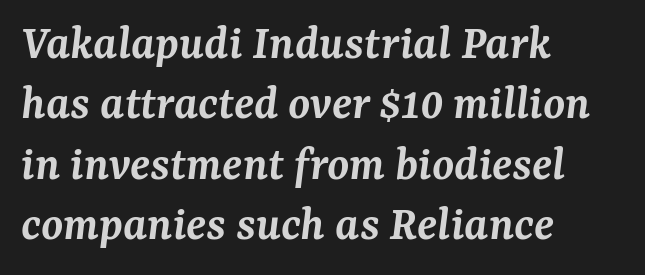
{"serif": "yes", "italic": "yes", "lean": "right", "slant_degrees": 7, "bold": "semi", "weight": "semibold", "width": "normal", "stroke_contrast": "medium", "x_height": "medium", "monospaced": "no", "underline": "no", "align": "left", "line_spacing_ratio": 1.21, "letter_spacing": "normal", "letter_spacing_em": 0.0, "glyph_px": 50}
